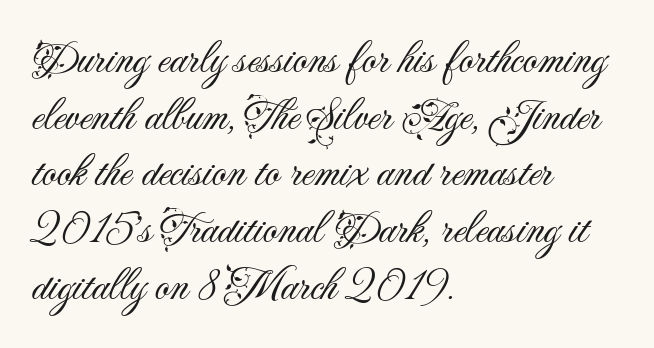
{"serif": "no", "bold": "no", "weight": "light", "width": "normal", "stroke_contrast": "medium", "x_height": "small", "monospaced": "no", "underline": "no", "align": "left", "line_spacing": "normal", "line_spacing_ratio": 1.26, "letter_spacing": "normal", "letter_spacing_em": 0.0, "glyph_px": 45}
